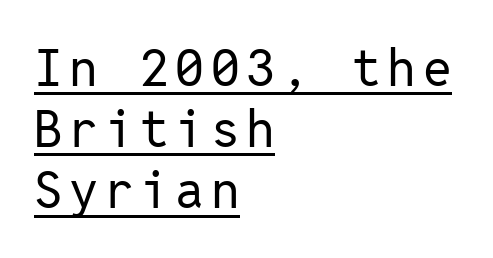
The image shows 51 px regular-weight sans-serif type, upright, monospaced; set left-aligned, line spacing 1.2x, underlined; low stroke contrast and a medium x-height.
